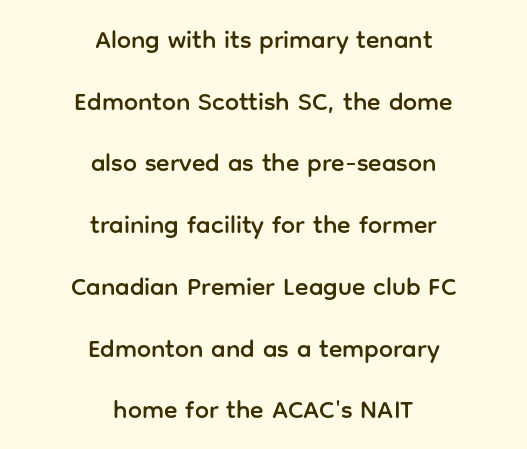
Q: Is the text italic (slanted)? A: No, it is upright.
Q: Is the text underlined? A: No.
Q: How is the paragraph aligned? A: Centered.
Q: Is the spacing between letters normal or unusually wide? A: Normal.
Q: Is the spacing between lines tight, normal or loose? A: Loose.
